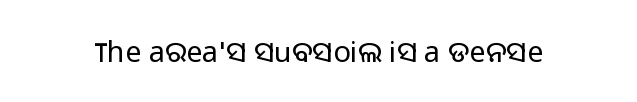
Type without underlining. Are there feet on the stems? There aren't — it's a sans. Spacing verdict: proportional, widths tailored to each character. The letterforms sit shoulder to shoulder at normal distance. The specimen reads as upright at a glance. The strokes carry an ordinary text weight at most.
